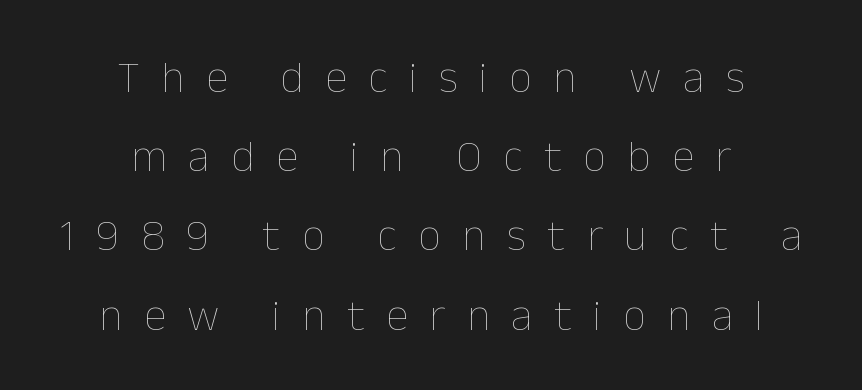
Q: Is the text bold? A: No.
Q: Is the text italic (slanted)? A: No, it is upright.
Q: Is the text underlined? A: No.
Q: How is the paragraph aligned? A: Centered.
Q: Is the spacing between letters normal or unusually wide? A: Unusually wide.
Q: Width (condensed, normal, or wide)? A: Normal.
Q: Stroke contrast? A: Low.
Q: x-height? A: Medium.
Q: Monospaced? A: No.
